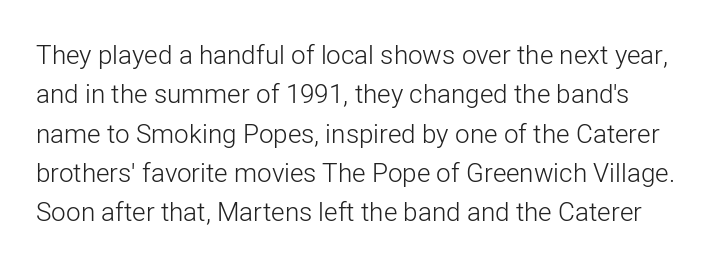
No heavy texture on the line: the type isn't bold. A bare baseline throughout the passage. When letters stand straight like this, we call the style roman or upright. Default kerning and tracking; the words read as compact shapes. The space between consecutive lines is moderate.
